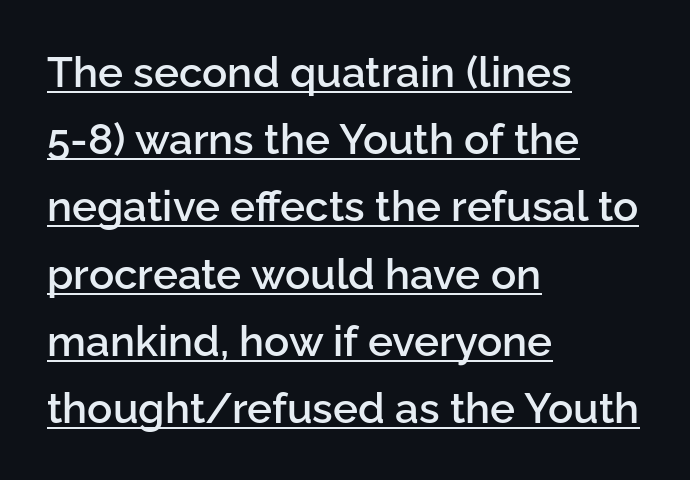
Characters follow at the spacing the type designer built in. What's the leading like? Ordinary, nothing unusual. The passage shown is semibold, sitting just below true bold. The compositor pushed each line to the left boundary.
